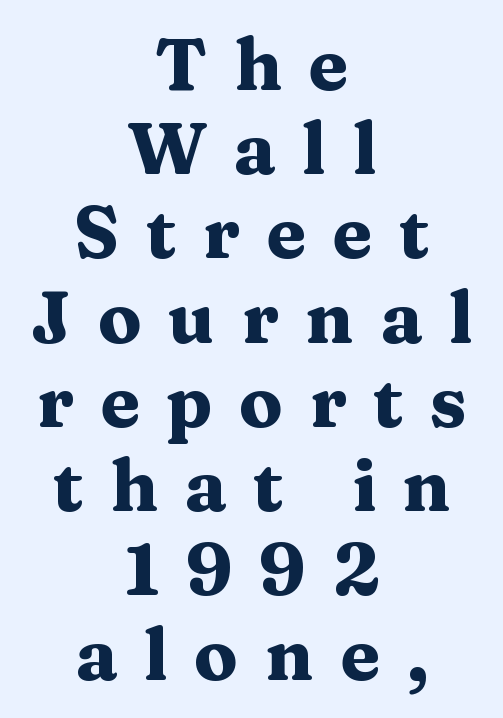
Observe the serifs anchoring each vertical stroke in this sample. Each word looks stretched out because of the extra space between its letters. The area under the type is left untouched. The axis of the letterforms is exactly vertical. I'd describe the lettering as bold — thick and assertive. One-word summary of the alignment: center.
